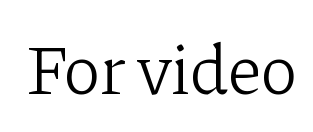
Q: Is the text bold? A: No.
Q: Is the text italic (slanted)? A: No, it is upright.
Q: Is the typeface a serif or a sans-serif typeface? A: Serif.
Q: Is the text underlined? A: No.
Q: Is the spacing between letters normal or unusually wide? A: Normal.
Q: Width (condensed, normal, or wide)? A: Normal.
Q: Stroke contrast? A: Low.
Q: x-height? A: Medium.
Q: Monospaced? A: No.
